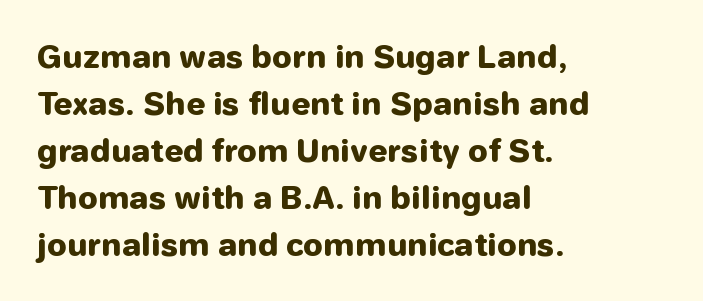
{"serif": "no", "italic": "no", "bold": "yes", "weight": "heavy", "width": "normal", "stroke_contrast": "low", "x_height": "medium", "monospaced": "no", "underline": "no", "align": "left", "line_spacing": "normal", "line_spacing_ratio": 1.52, "letter_spacing": "normal", "letter_spacing_em": 0.0, "glyph_px": 31}
